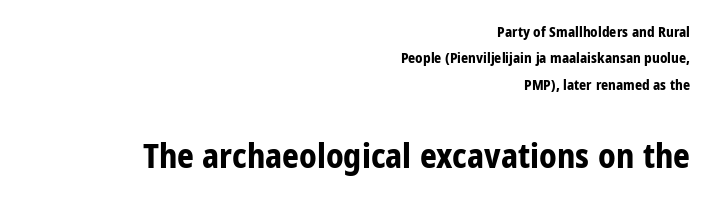
Q: Is the text bold? A: Yes.
Q: Is the text italic (slanted)? A: No, it is upright.
Q: Is the typeface a serif or a sans-serif typeface? A: Sans-serif.
Q: Is the text underlined? A: No.
Q: How is the paragraph aligned? A: Right-aligned.
Q: Is the spacing between letters normal or unusually wide? A: Normal.
Q: Which block of text is set in a larger size, the first (top) or the second (bottom)? A: The second (bottom) one.
Q: Width (condensed, normal, or wide)? A: Condensed.
Q: Stroke contrast? A: Low.
Q: x-height? A: Medium.
Q: Monospaced? A: No.
